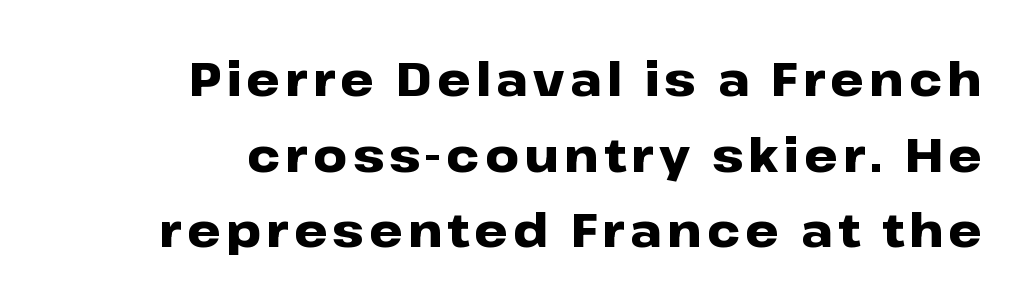
The ragged edge is on the left, which tells us the setting is flush right. Emphasis by weight is at full strength: bold. Examine the stroke ends and you'll find no serifs. This sample uses an upright cut, with every glyph sitting square on the baseline. No word sits above an underline. This sample has the flowing, uneven cadence of proportional lettering.
